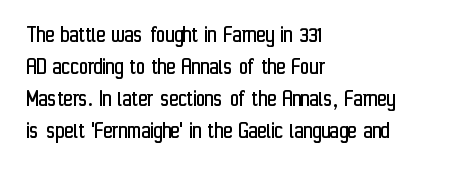
The image shows 24 px text type, upright; set left-aligned, normal line spacing (1.34x), normal letter spacing, not underlined.
